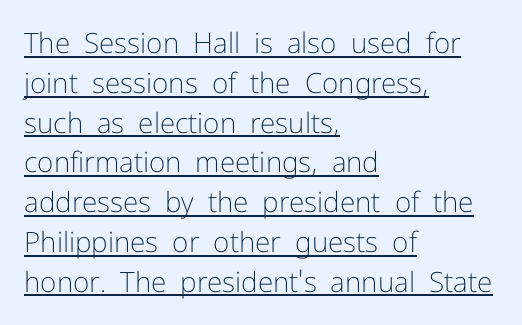
Proportional: the letters do not fall into vertical columns. Horizontal bands of white between lines are of average thickness. You can tell it's not italic because the verticals are truly vertical. Observe the ordinary spacing: letters are neighbours, not strangers.
